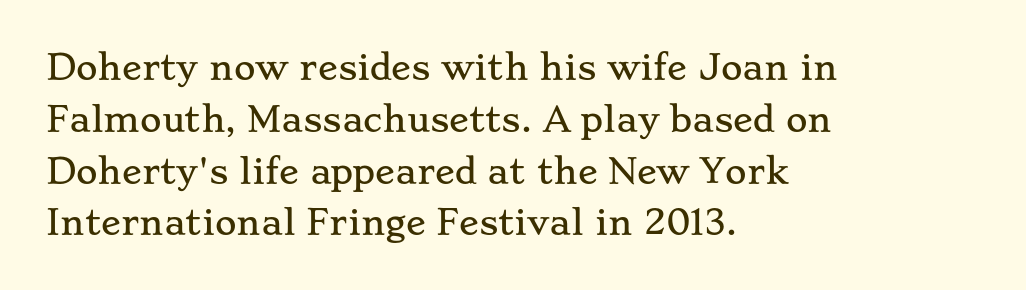
The image shows 33 px wide serif type, upright; set left-aligned, normal line spacing (1.57x), normal letter spacing, not underlined; low stroke contrast and a small x-height.
